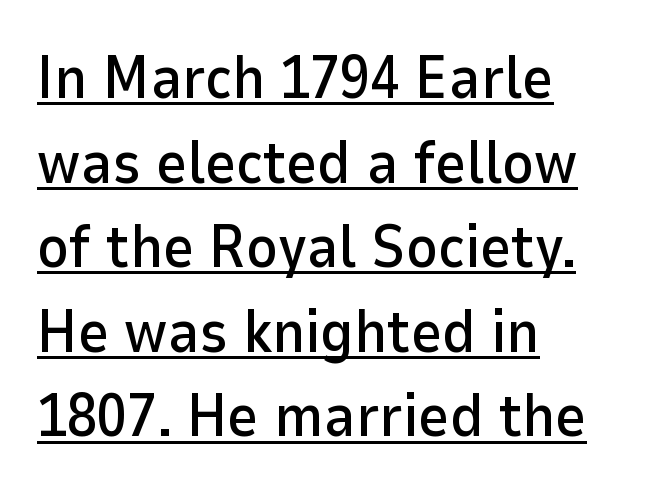
{"serif": "no", "italic": "no", "width": "normal", "stroke_contrast": "low", "x_height": "medium", "monospaced": "no", "underline": "yes", "align": "left", "line_spacing": "normal", "line_spacing_ratio": 1.41, "letter_spacing": "normal", "letter_spacing_em": 0.0, "glyph_px": 60}
